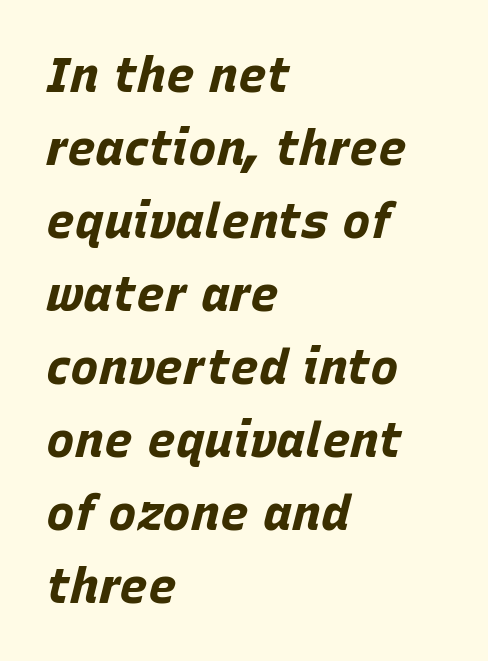
{"italic": "yes", "lean": "right", "slant_degrees": 15, "bold": "yes", "weight": "bold", "width": "normal", "stroke_contrast": "low", "x_height": "large", "monospaced": "no", "underline": "no", "align": "left", "line_spacing": "normal", "line_spacing_ratio": 1.52, "letter_spacing": "normal", "letter_spacing_em": 0.0, "glyph_px": 48}
